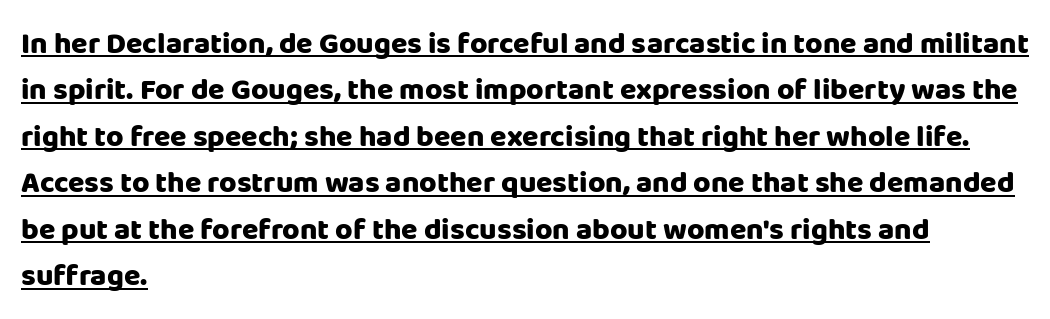
Q: Is the text bold? A: Yes.
Q: Is the text italic (slanted)? A: No, it is upright.
Q: Is the typeface a serif or a sans-serif typeface? A: Sans-serif.
Q: Is the text underlined? A: Yes.
Q: How is the paragraph aligned? A: Left-aligned.
Q: Is the spacing between letters normal or unusually wide? A: Normal.
Q: Is the spacing between lines tight, normal or loose? A: Normal.
Q: Width (condensed, normal, or wide)? A: Normal.
Q: Stroke contrast? A: Low.
Q: x-height? A: Large.
Q: Monospaced? A: No.
